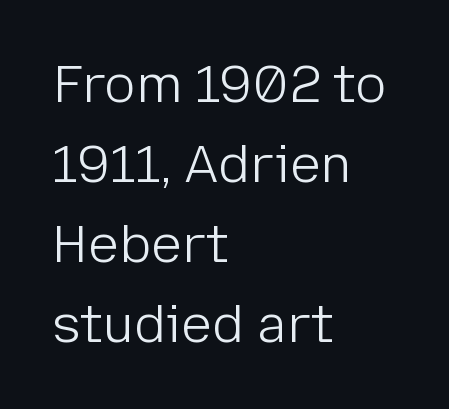
The image shows 52 px light sans-serif type, upright; set left-aligned, normal line spacing (1.54x), normal letter spacing, not underlined; low stroke contrast and a medium x-height.
